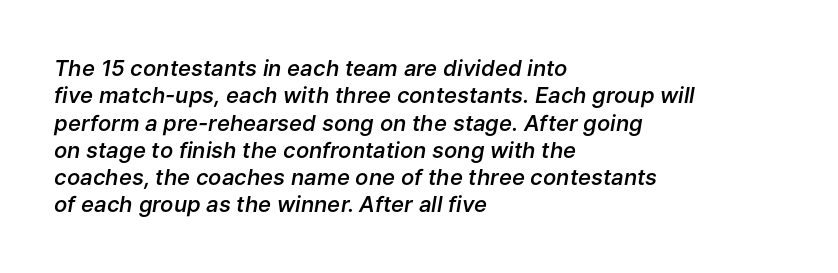
The image shows 22 px text type, italic (leaning right); set left-aligned, line spacing 1.24x, normal letter spacing, not underlined.
